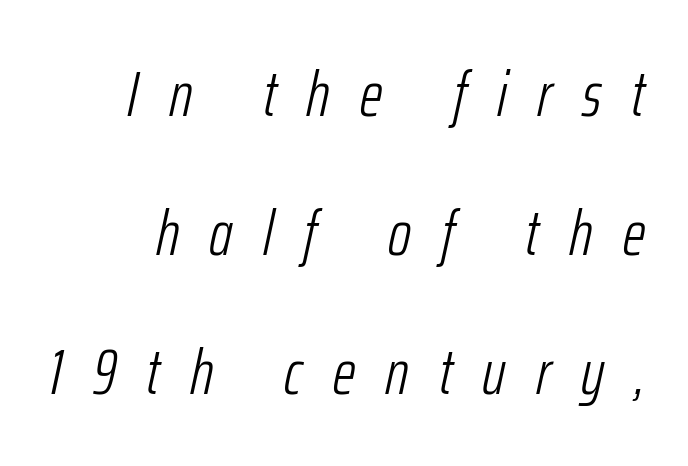
Q: Is the text bold? A: No.
Q: Is the text italic (slanted)? A: Yes, it leans right by about 12 degrees.
Q: Is the text underlined? A: No.
Q: Is the spacing between letters normal or unusually wide? A: Unusually wide.
Q: Is the spacing between lines tight, normal or loose? A: Loose.
Q: Width (condensed, normal, or wide)? A: Condensed.
Q: Stroke contrast? A: Low.
Q: x-height? A: Medium.
Q: Monospaced? A: No.
